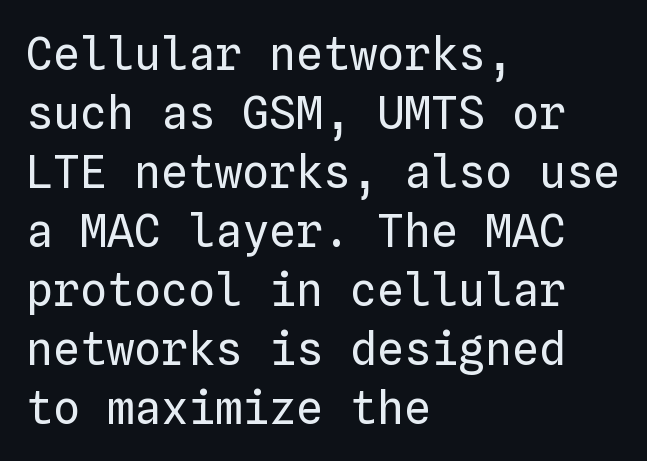
Q: Is the text bold? A: No.
Q: Is the text italic (slanted)? A: No, it is upright.
Q: Is the text underlined? A: No.
Q: How is the paragraph aligned? A: Left-aligned.
Q: Is the spacing between letters normal or unusually wide? A: Normal.
Q: Is the spacing between lines tight, normal or loose? A: Normal.
Q: Width (condensed, normal, or wide)? A: Normal.
Q: Stroke contrast? A: Low.
Q: x-height? A: Medium.
Q: Monospaced? A: Yes.
